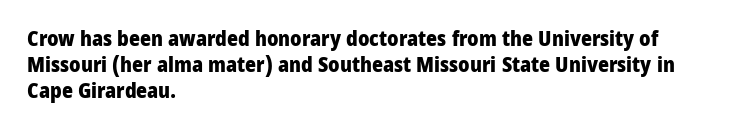
The strokes are fattened all the way to bold. Visually the block forms a straight wall on the left and a jagged coastline on the right. A typesetter would mark this as roman, not italic. The words here are not underlined.
